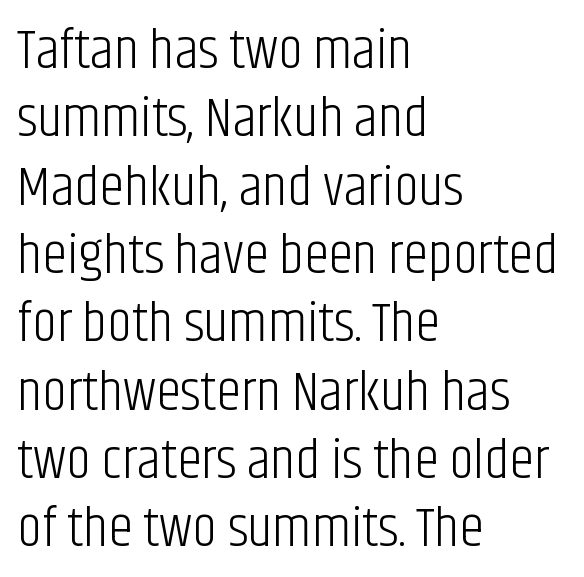
{"serif": "no", "italic": "no", "bold": "no", "weight": "light", "width": "condensed", "stroke_contrast": "low", "x_height": "large", "monospaced": "no", "underline": "no", "align": "left", "line_spacing_ratio": 1.22, "letter_spacing": "normal", "letter_spacing_em": 0.0, "glyph_px": 56}
